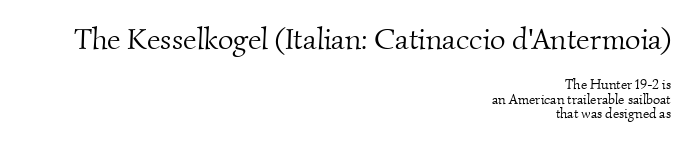
The image shows 30 px light serif type; set right-aligned, tight line spacing (1.04x), normal letter spacing, not underlined; the first (top) block is 2.14x larger; medium stroke contrast and a small x-height.
